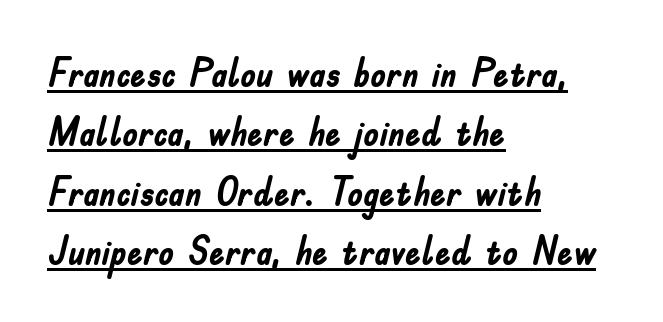
Set as a true bold cut, around the 700 mark. Compared with typical paragraphs, the rows here are spaced about the same. The typesetter has applied underlining to the passage shown. Proportional: the letters do not fall into vertical columns.
